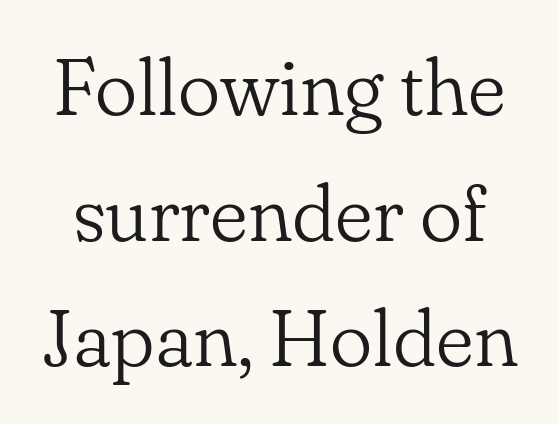
The rendering shows small feet on the letterforms — a serif design. The zone under the glyphs is completely vacant. Whoever set this chose a conventional vertical rhythm. Ink coverage per letter is moderate at most.
